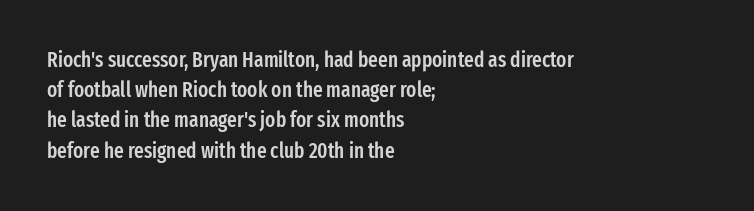
Vertical spacing — default. These lines stack with their left ends in a neat column. A typesetter would mark this as roman, not italic. Only glyphs here, with clear space below each row. What stands out about the letter spacing? Nothing — it is the standard amount.
